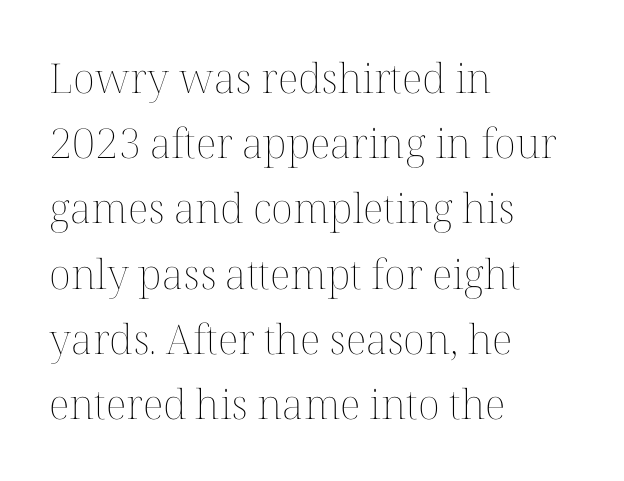
Q: Is the text bold? A: No.
Q: Is the text italic (slanted)? A: No, it is upright.
Q: Is the text underlined? A: No.
Q: How is the paragraph aligned? A: Left-aligned.
Q: Is the spacing between letters normal or unusually wide? A: Normal.
Q: Is the spacing between lines tight, normal or loose? A: Normal.
Q: Width (condensed, normal, or wide)? A: Normal.
Q: Stroke contrast? A: Medium.
Q: x-height? A: Medium.
Q: Monospaced? A: No.
